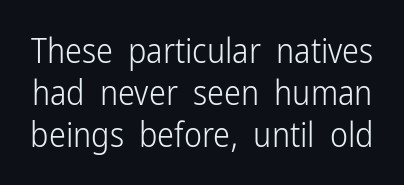
Q: Is the text bold? A: No.
Q: Is the text italic (slanted)? A: No, it is upright.
Q: Is the typeface a serif or a sans-serif typeface? A: Sans-serif.
Q: Is the text underlined? A: No.
Q: Is the spacing between letters normal or unusually wide? A: Normal.
Q: Width (condensed, normal, or wide)? A: Condensed.
Q: Stroke contrast? A: Low.
Q: x-height? A: Medium.
Q: Monospaced? A: No.
